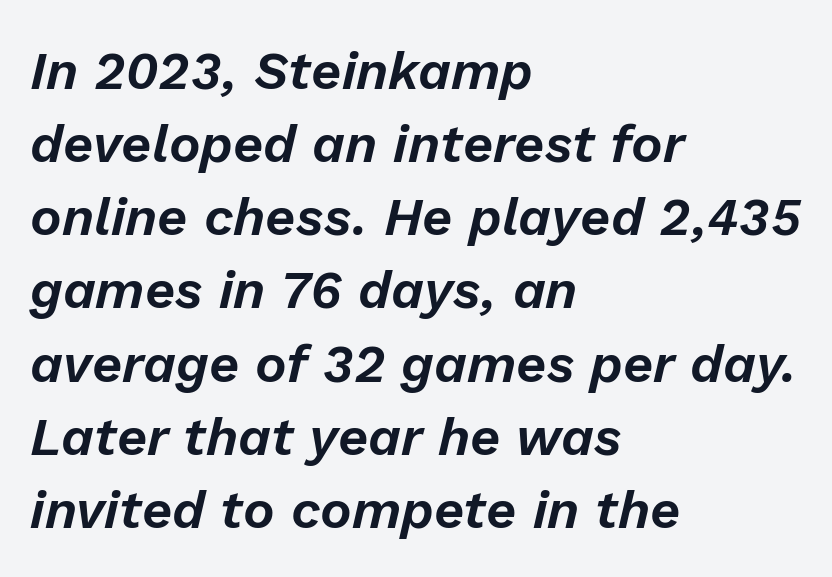
Whoever set this chose a conventional vertical rhythm. Reading down the block, your eye returns to a fixed left position each line. Inter-character spacing is left at the font's built-in metrics. The strip under each line holds only bare page. The rendering uses natural spacing where letterforms have individual widths.
